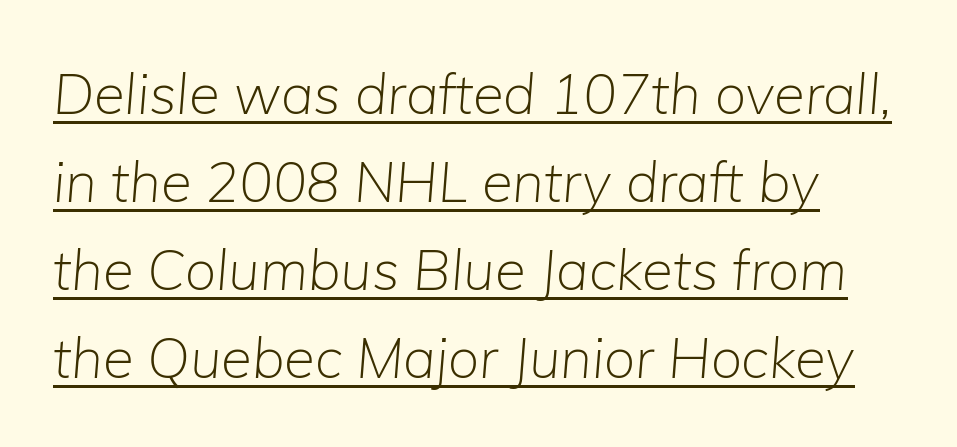
{"italic": "yes", "lean": "right", "slant_degrees": 5, "bold": "no", "weight": "light", "width": "normal", "stroke_contrast": "low", "x_height": "medium", "monospaced": "no", "underline": "yes", "line_spacing": "normal", "line_spacing_ratio": 1.57, "letter_spacing": "normal", "letter_spacing_em": 0.0, "glyph_px": 56}
